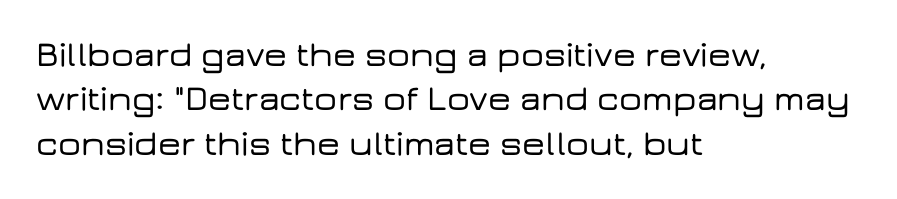
Q: Is the text italic (slanted)? A: No, it is upright.
Q: Is the typeface a serif or a sans-serif typeface? A: Sans-serif.
Q: Is the text underlined? A: No.
Q: How is the paragraph aligned? A: Left-aligned.
Q: Is the spacing between letters normal or unusually wide? A: Normal.
Q: Width (condensed, normal, or wide)? A: Wide.
Q: Stroke contrast? A: Low.
Q: x-height? A: Medium.
Q: Monospaced? A: No.
